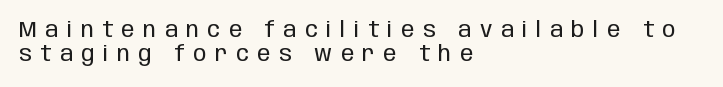
The image shows 22 px text type, upright; set left-aligned, tight line spacing (1.11x), unusually wide letter spacing (+0.39 em), not underlined.
